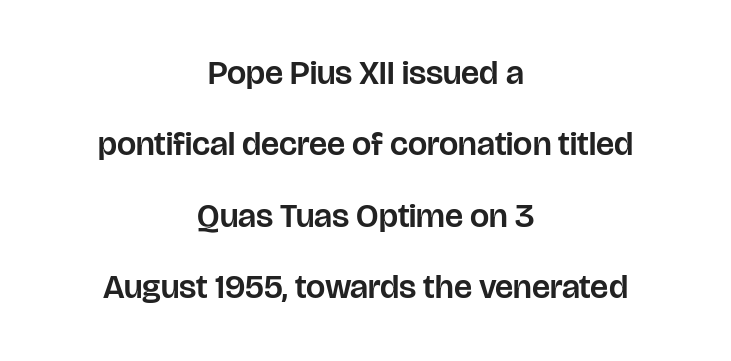
{"serif": "no", "italic": "no", "width": "normal", "stroke_contrast": "low", "x_height": "large", "monospaced": "no", "underline": "no", "align": "center", "line_spacing": "loose", "line_spacing_ratio": 2.1, "letter_spacing": "normal", "letter_spacing_em": 0.0, "glyph_px": 34}
